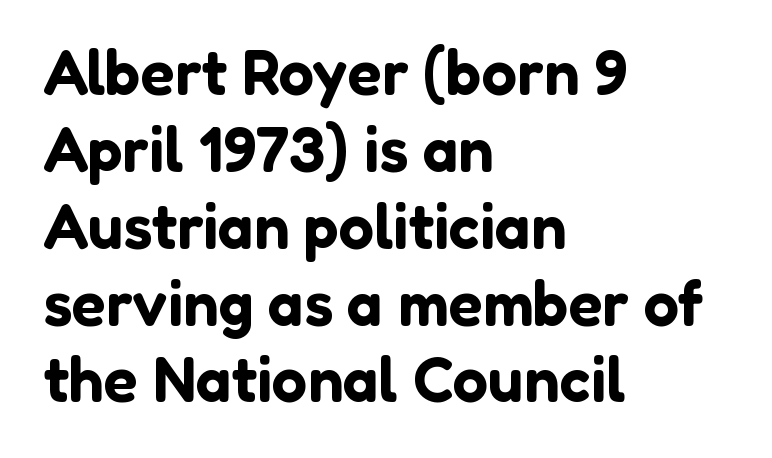
The image shows 63 px sans-serif type, upright; set left-aligned, line spacing 1.22x, normal letter spacing, not underlined; low stroke contrast and a medium x-height.
